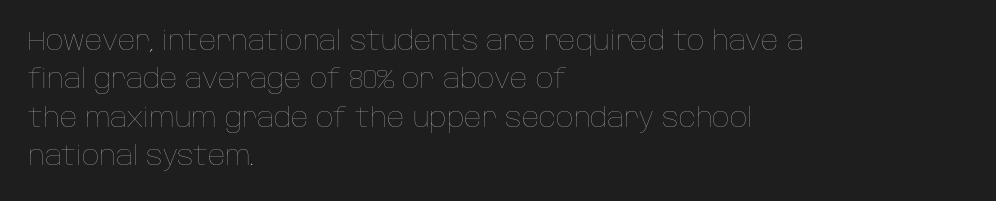
The image shows 27 px text type, upright; set left-aligned, normal line spacing (1.42x), normal letter spacing, not underlined.
